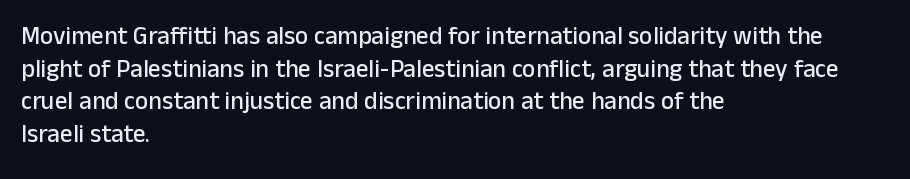
The image shows 25 px text type, upright; set left-aligned, normal line spacing (1.31x), normal letter spacing, not underlined.
